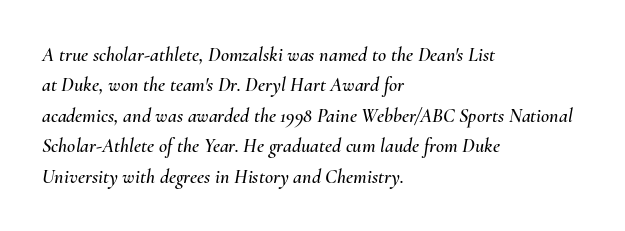
{"italic": "yes", "lean": "right", "slant_degrees": 10, "underline": "no", "align": "left", "line_spacing": "normal", "line_spacing_ratio": 1.52, "letter_spacing": "normal", "letter_spacing_em": 0.0, "glyph_px": 20}
